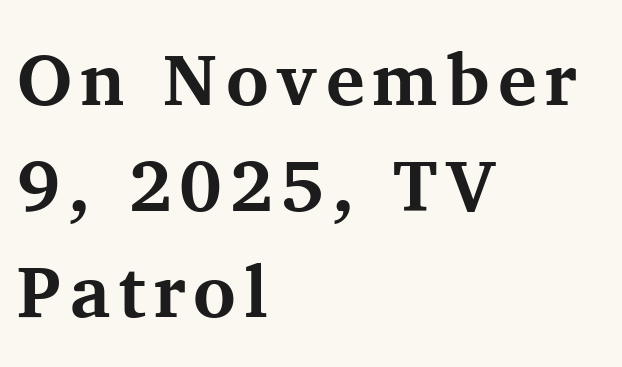
{"serif": "yes", "italic": "no", "bold": "yes", "weight": "bold", "width": "normal", "stroke_contrast": "medium", "x_height": "medium", "monospaced": "no", "underline": "no", "align": "left", "line_spacing": "normal", "line_spacing_ratio": 1.45, "glyph_px": 73}
